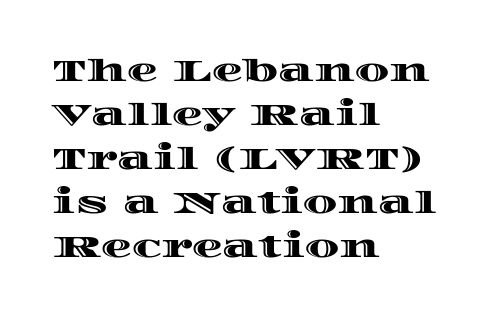
Q: Is the text italic (slanted)? A: No, it is upright.
Q: Is the text underlined? A: No.
Q: How is the paragraph aligned? A: Left-aligned.
Q: Is the spacing between letters normal or unusually wide? A: Normal.
Q: Is the spacing between lines tight, normal or loose? A: Normal.
Q: Width (condensed, normal, or wide)? A: Wide.
Q: x-height? A: Large.
Q: Monospaced? A: No.
